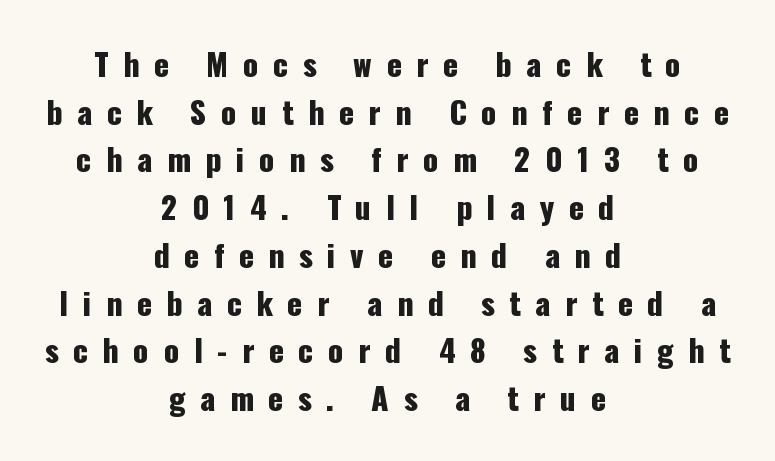
Q: Is the text italic (slanted)? A: No, it is upright.
Q: Is the typeface a serif or a sans-serif typeface? A: Sans-serif.
Q: Is the text underlined? A: No.
Q: How is the paragraph aligned? A: Centered.
Q: Is the spacing between letters normal or unusually wide? A: Unusually wide.
Q: Is the spacing between lines tight, normal or loose? A: Normal.
Q: Width (condensed, normal, or wide)? A: Condensed.
Q: Stroke contrast? A: Low.
Q: x-height? A: Medium.
Q: Monospaced? A: No.
